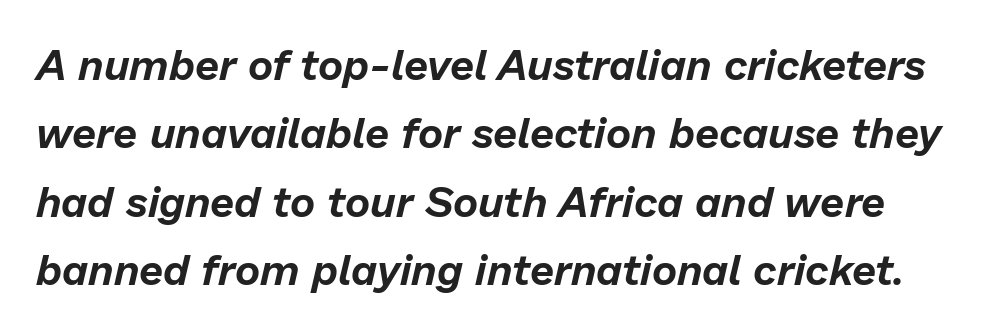
{"italic": "yes", "lean": "right", "slant_degrees": 13, "width": "normal", "stroke_contrast": "low", "x_height": "medium", "monospaced": "no", "underline": "no", "line_spacing": "normal", "line_spacing_ratio": 1.59, "letter_spacing": "normal", "letter_spacing_em": 0.0, "glyph_px": 43}
